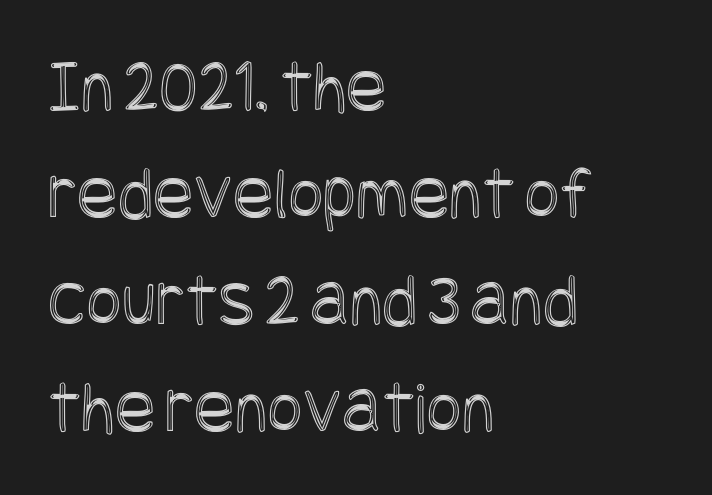
The image shows 76 px condensed type, upright; set left-aligned, normal line spacing (1.41x), normal letter spacing, not underlined; a large x-height.
